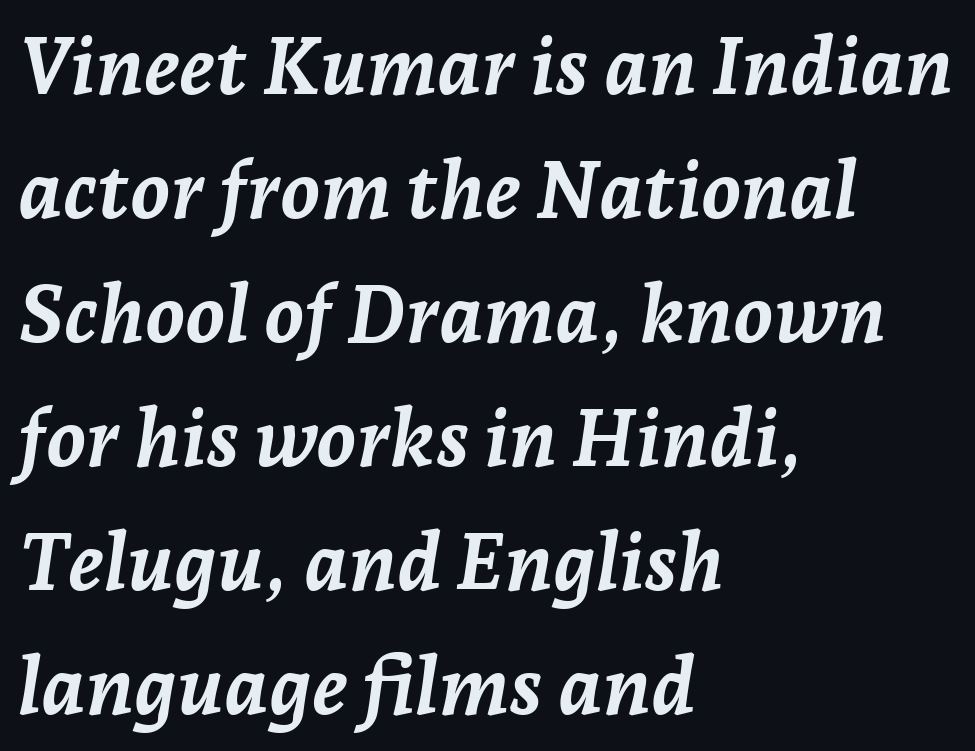
Compared with a centered layout, this one pins lines to the left instead. Is the type bold? Yes — the strokes are clearly thick and heavy. Is this a fixed-width face? No — the glyphs have proportional, varying widths. Each new line begins a customary step beneath the previous one. Notice how the stems are inclined rather than vertical — that's the hallmark of italics. The space directly below the letters is spotless.
